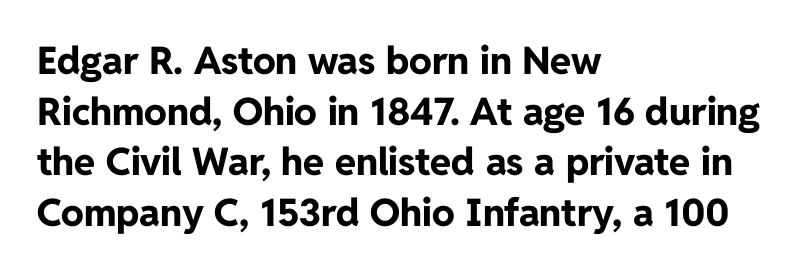
The image shows 38 px bold sans-serif type, upright; set left-aligned, normal line spacing (1.33x), normal letter spacing, not underlined; low stroke contrast and a medium x-height.
